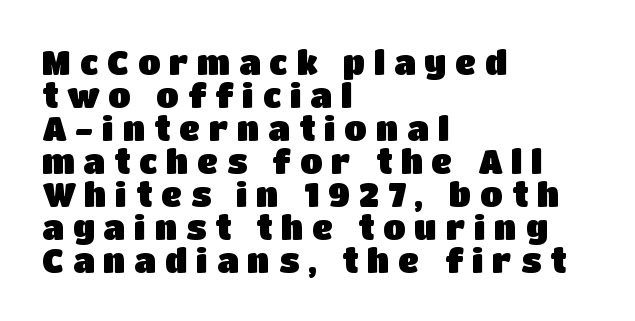
Is the block centered? No — it sits flush against the left margin. Very little white space separates one row of letters from the next. Beneath every word, the page is bare. Character widths vary here, with narrow letters taking less room than wide ones.
